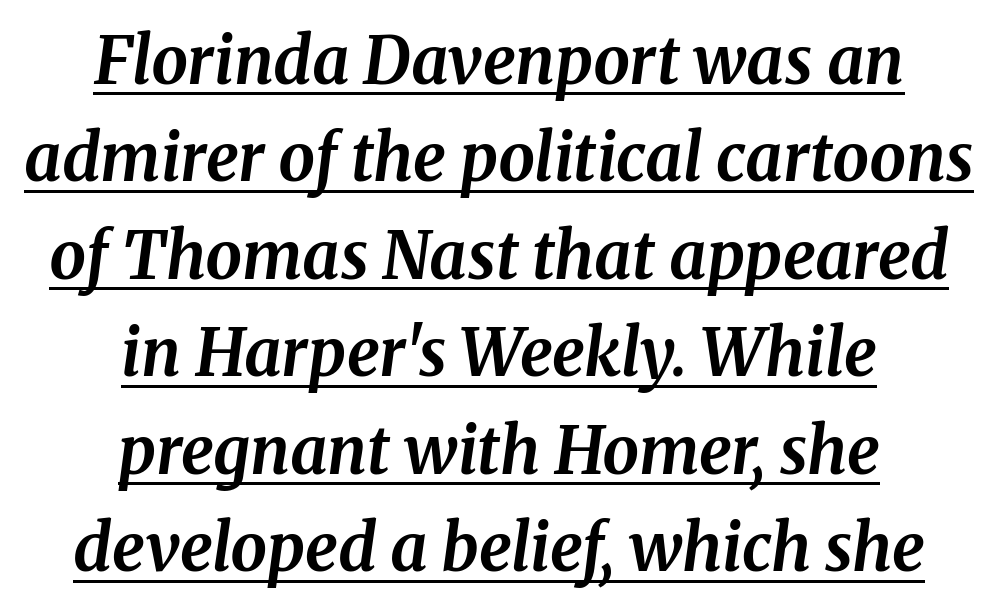
The image shows 65 px bold serif type, italic (leaning right); set centered, normal line spacing (1.5x), normal letter spacing, underlined; medium stroke contrast and a medium x-height.
